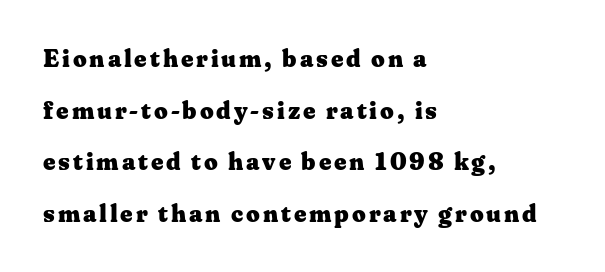
Notice the wide empty band between every row — that's loose leading. This is the regular roman posture of the typeface. Stroke thickness is high; the sample reads as a true bold. Check under the words: just untouched page. In CSS terms this would be text-align: left.
